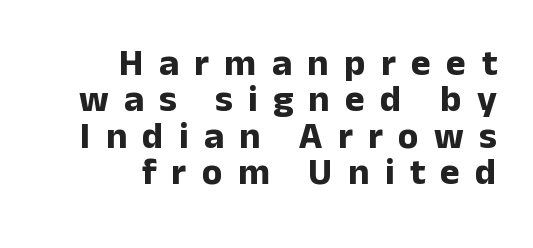
Q: Is the text bold? A: Yes.
Q: Is the text italic (slanted)? A: No, it is upright.
Q: Is the typeface a serif or a sans-serif typeface? A: Sans-serif.
Q: Is the text underlined? A: No.
Q: How is the paragraph aligned? A: Right-aligned.
Q: Is the spacing between letters normal or unusually wide? A: Unusually wide.
Q: Is the spacing between lines tight, normal or loose? A: Tight.
Q: Width (condensed, normal, or wide)? A: Normal.
Q: Stroke contrast? A: Low.
Q: x-height? A: Medium.
Q: Monospaced? A: No.
